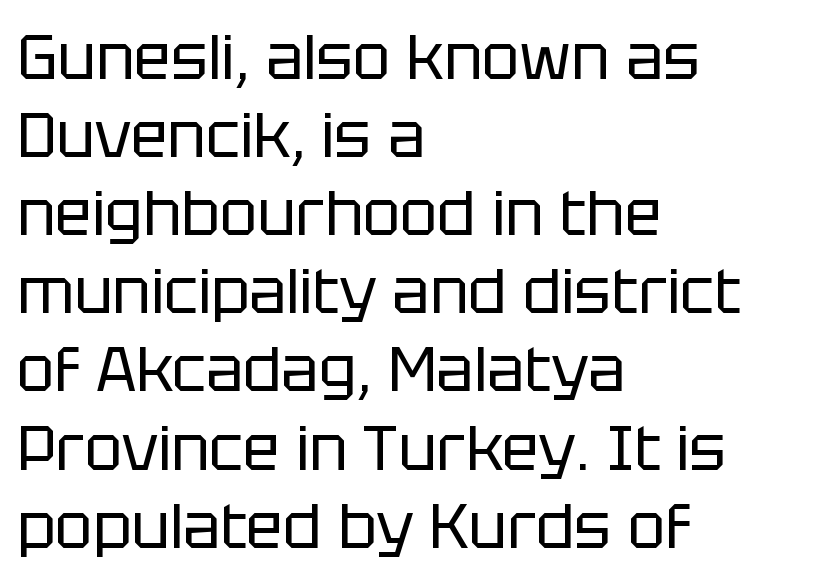
{"serif": "no", "italic": "no", "bold": "no", "weight": "regular", "width": "normal", "stroke_contrast": "low", "x_height": "large", "monospaced": "no", "underline": "no", "align": "left", "line_spacing": "normal", "line_spacing_ratio": 1.26, "letter_spacing": "normal", "letter_spacing_em": 0.0, "glyph_px": 62}
